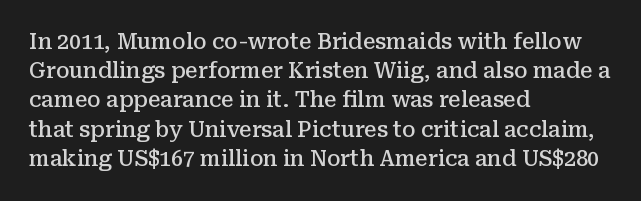
The face used here is a semibold: visibly heavier than regular, lighter than bold. Italic? Not at all — the glyphs are vertical. Default kerning and tracking; the words read as compact shapes. The paragraph shown leans on its left margin. Clear beneath every line of the passage.
